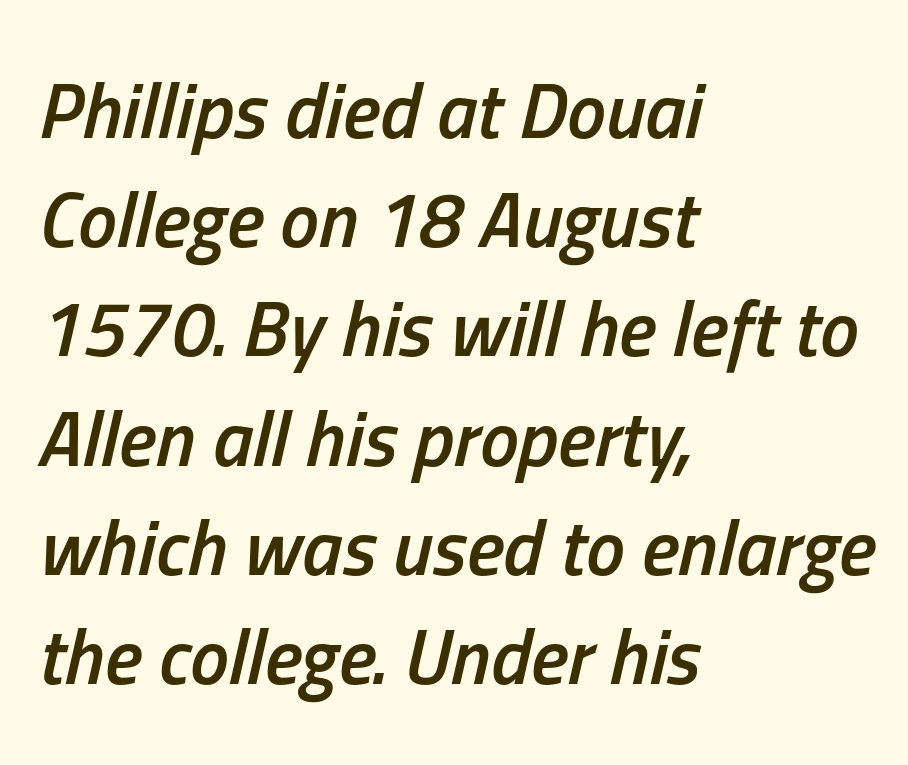
Yep, that's italic — everything's leaning. Line starts are locked; line ends wander. Is this a fixed-width face? No — the glyphs have proportional, varying widths. The rendering keeps characters at their native spacing. Quick note: interline space is typical. The passage shown is not underscored anywhere.
